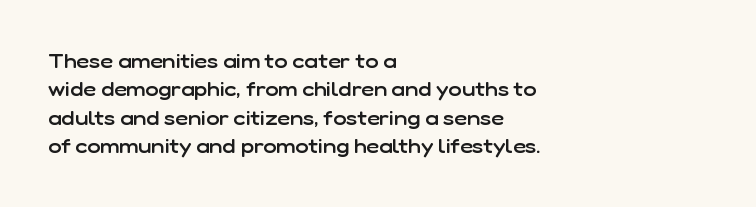
The image shows 20 px text type, upright; set left-aligned, normal line spacing (1.42x), normal letter spacing, not underlined.
